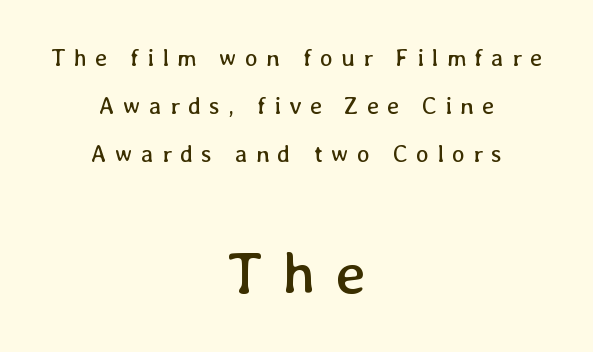
Q: Is the text bold? A: No.
Q: Is the text italic (slanted)? A: No, it is upright.
Q: Is the text underlined? A: No.
Q: How is the paragraph aligned? A: Centered.
Q: Is the spacing between letters normal or unusually wide? A: Unusually wide.
Q: Is the spacing between lines tight, normal or loose? A: Loose.
Q: Which block of text is set in a larger size, the first (top) or the second (bottom)? A: The second (bottom) one.
Q: Width (condensed, normal, or wide)? A: Normal.
Q: Stroke contrast? A: Low.
Q: x-height? A: Medium.
Q: Monospaced? A: No.
